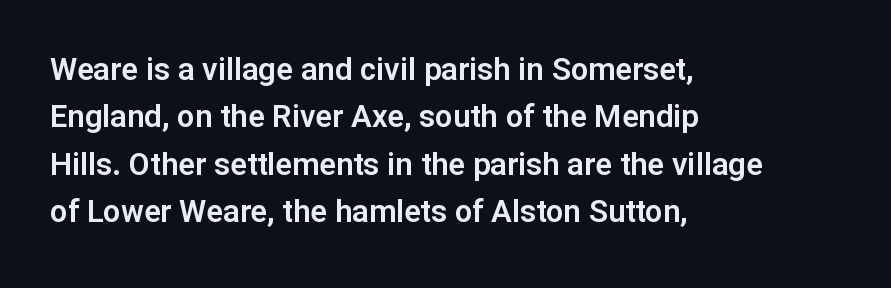
The image shows 31 px sans-serif type, upright; set left-aligned, normal line spacing (1.53x), normal letter spacing, not underlined; low stroke contrast and a medium x-height.
